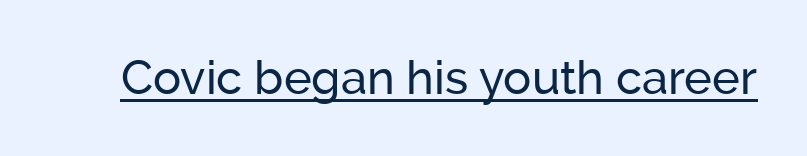
Notice how the stems are strictly vertical — no italics here. Examine the stroke ends and you'll find no serifs. You can see a thin bar hugging the bottom of the glyphs. The tracking reads as untouched default to a designer's eye. Note the varied advance widths — an 'i' is clearly narrower than an 'm'.
